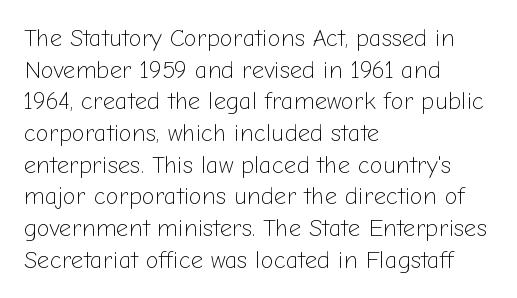
{"italic": "no", "bold": "no", "underline": "no", "align": "left", "line_spacing": "normal", "line_spacing_ratio": 1.32, "letter_spacing": "normal", "letter_spacing_em": 0.0, "glyph_px": 24}
